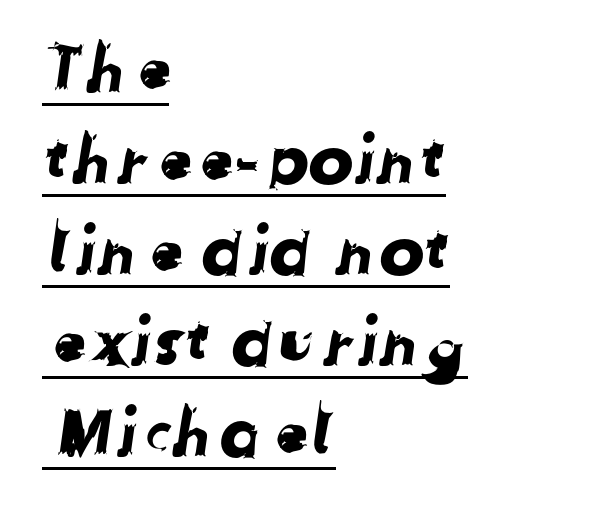
{"serif": "no", "width": "normal", "stroke_contrast": "low", "x_height": "medium", "monospaced": "no", "underline": "yes", "align": "left", "line_spacing": "normal", "line_spacing_ratio": 1.34, "letter_spacing": "normal", "letter_spacing_em": 0.0, "glyph_px": 68}
